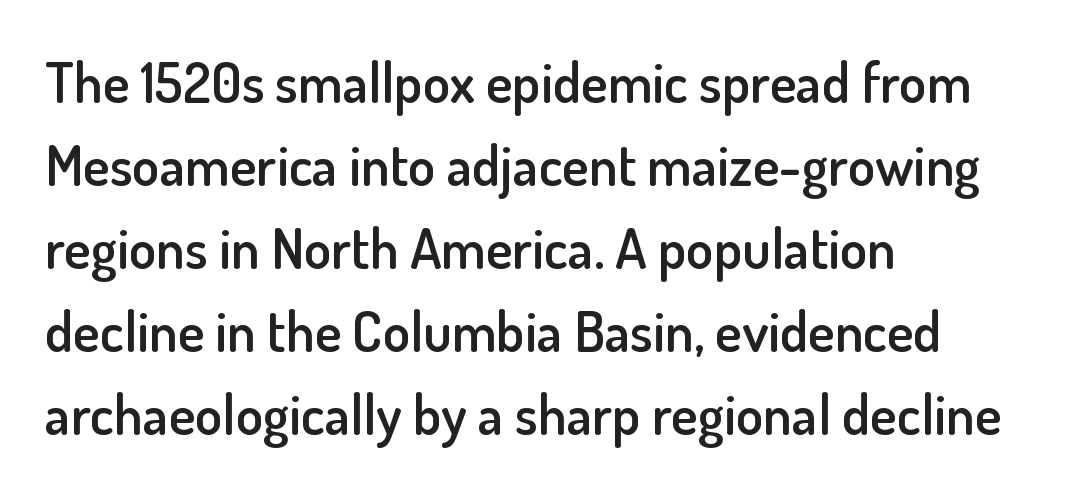
The image shows 56 px semibold sans-serif type, upright; set left-aligned, normal line spacing (1.48x), normal letter spacing, not underlined; low stroke contrast and a small x-height.
